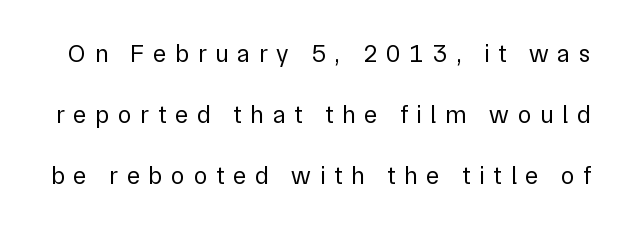
{"italic": "no", "bold": "no", "underline": "no", "line_spacing": "loose", "line_spacing_ratio": 2.44, "letter_spacing": "wide", "letter_spacing_em": 0.35, "glyph_px": 25}
